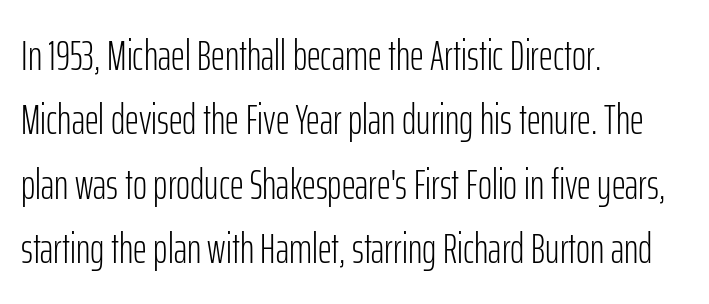
{"serif": "no", "italic": "no", "bold": "no", "weight": "light", "width": "condensed", "stroke_contrast": "low", "x_height": "medium", "monospaced": "no", "underline": "no", "align": "left", "line_spacing": "normal", "line_spacing_ratio": 1.5, "letter_spacing": "normal", "letter_spacing_em": 0.0, "glyph_px": 43}
